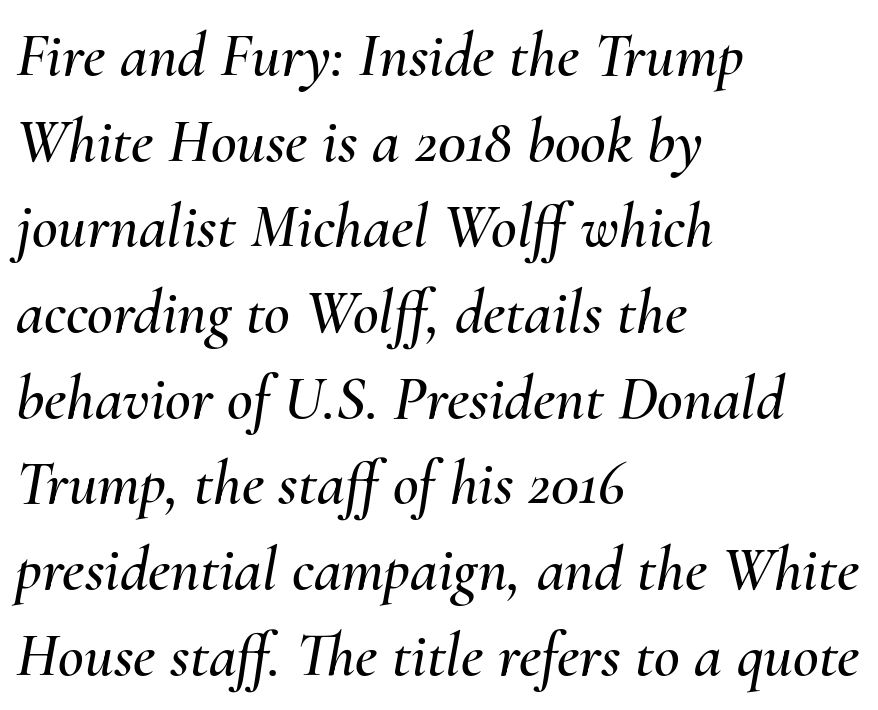
The image shows 63 px text type, italic (leaning right); set left-aligned, normal line spacing (1.36x), normal letter spacing, not underlined; medium stroke contrast and a small x-height.
